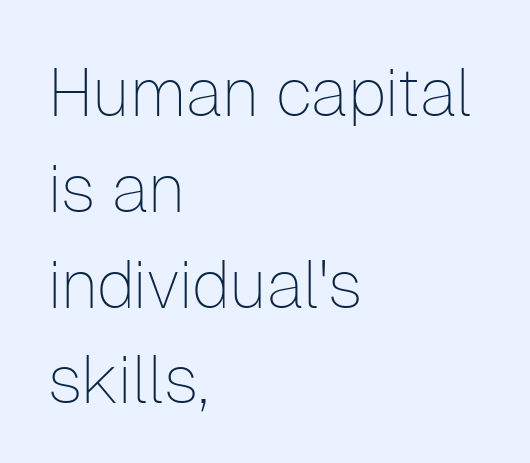
Q: Is the text bold? A: No.
Q: Is the text italic (slanted)? A: No, it is upright.
Q: Is the typeface a serif or a sans-serif typeface? A: Sans-serif.
Q: Is the text underlined? A: No.
Q: How is the paragraph aligned? A: Left-aligned.
Q: Is the spacing between letters normal or unusually wide? A: Normal.
Q: Is the spacing between lines tight, normal or loose? A: Normal.
Q: Width (condensed, normal, or wide)? A: Normal.
Q: Stroke contrast? A: Low.
Q: x-height? A: Medium.
Q: Monospaced? A: No.
